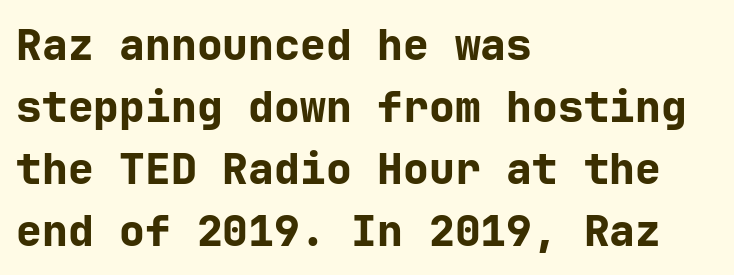
The image shows 43 px bold sans-serif type, upright; set left-aligned, normal line spacing (1.44x), normal letter spacing, not underlined; low stroke contrast and a medium x-height.
